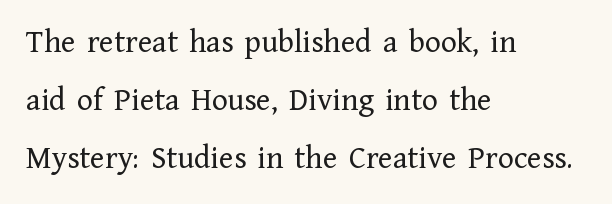
Is the type heavy? It reads as light-to-regular instead. You can tell from the footed stems that serif type was used. Clear beneath every line of the passage. The text block is weighted toward the left margin, trailing off unevenly rightward.
